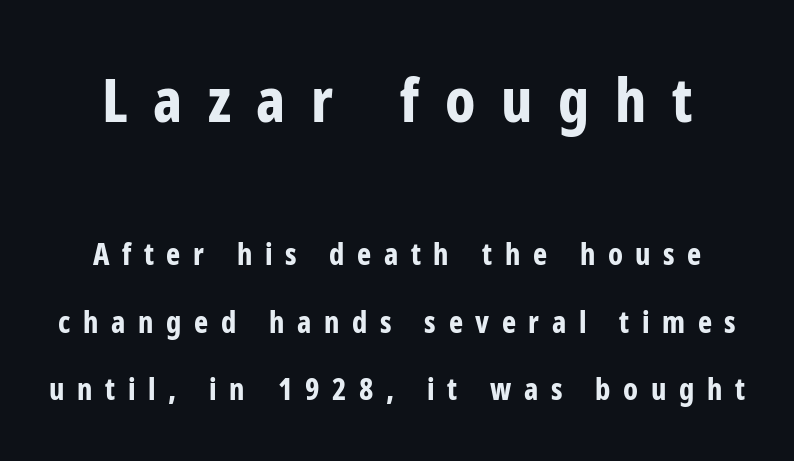
The image shows 61 px bold, condensed sans-serif type, upright; set centered, loose line spacing (2.24x), unusually wide letter spacing (+0.42 em), not underlined; the first (top) block is 2.03x larger; low stroke contrast and a medium x-height.
